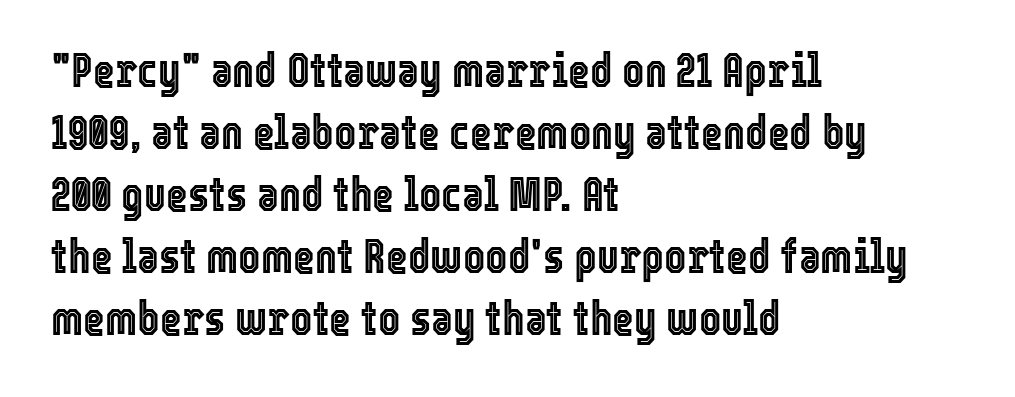
{"italic": "no", "width": "condensed", "x_height": "medium", "monospaced": "no", "underline": "no", "align": "left", "line_spacing": "normal", "line_spacing_ratio": 1.32, "letter_spacing": "normal", "letter_spacing_em": 0.0, "glyph_px": 47}
